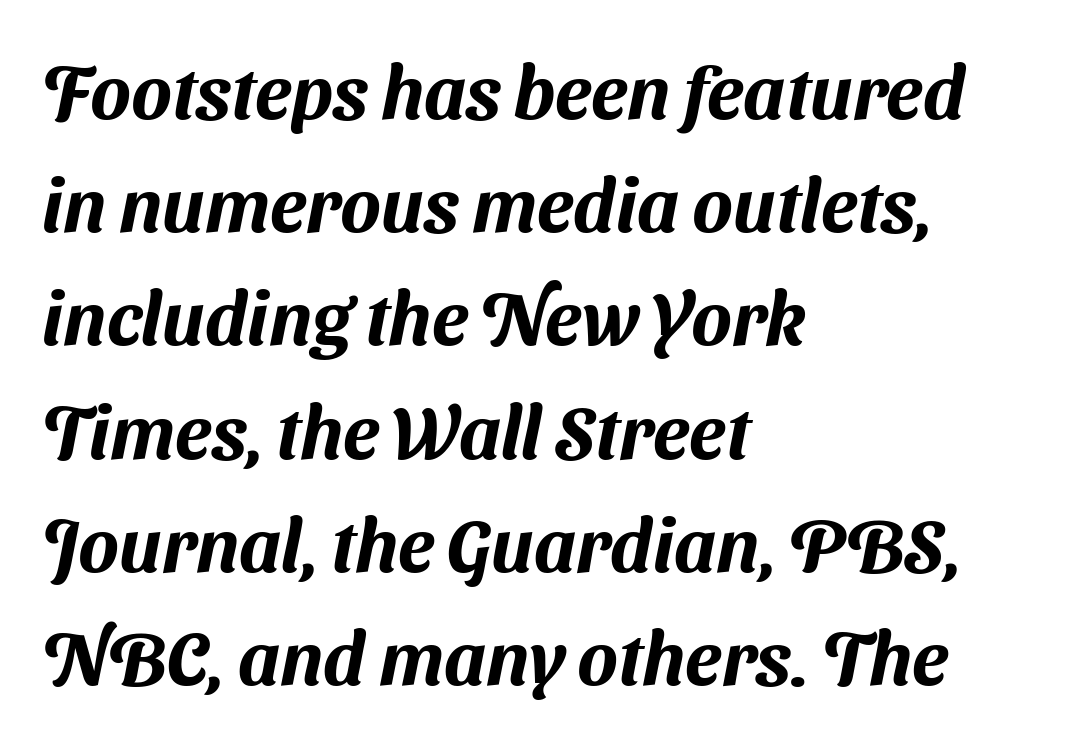
{"serif": "no", "width": "normal", "stroke_contrast": "medium", "x_height": "medium", "monospaced": "no", "underline": "no", "align": "left", "line_spacing": "normal", "line_spacing_ratio": 1.51, "letter_spacing": "normal", "letter_spacing_em": 0.0, "glyph_px": 75}
